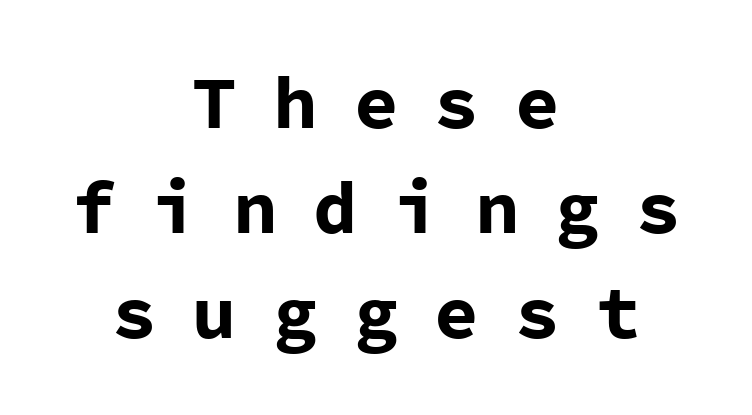
Tall strokes in this sample are plumb rather than angled. These lines are composed in type without serifs. Casual observation: everything's sitting right in the middle. The letters are bold, with thick, heavy strokes. The foot of each line stays bare and open. Each letter, wide or thin by design, is forced into the same width here.
